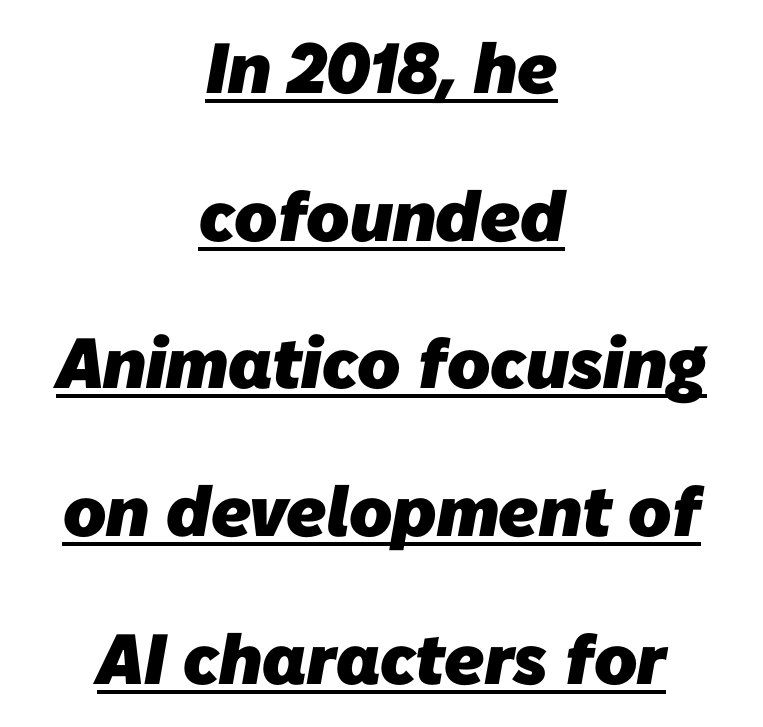
Alignment: centered. The lettering is marked with a stroke running underneath it. Compared with typical paragraphs, the rows here are farther apart. This sample has the flowing, uneven cadence of proportional lettering. The characters display no serif detailing; their extremities are plain.
